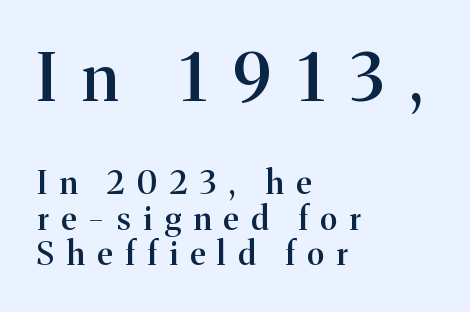
The image shows 65 px semibold serif type, upright; set left-aligned, tight line spacing (1.12x), unusually wide letter spacing (+0.39 em), not underlined; the first (top) block is 2.03x larger; medium stroke contrast and a medium x-height.
